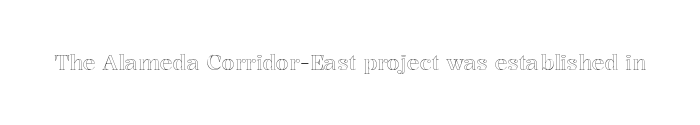
Every character sits straight up, as roman type does. The string is rendered with underlining switched off. Students, note that the glyphs here touch the page at normal intervals.
